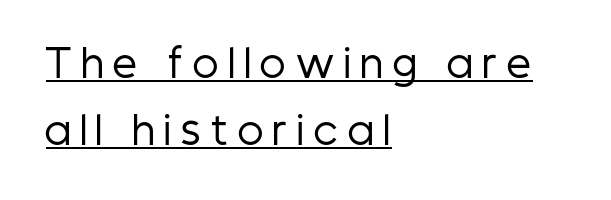
The image shows 39 px regular-weight, condensed sans-serif type, upright; set left-aligned, line spacing 1.73x, unusually wide letter spacing (+0.24 em), underlined; low stroke contrast and a medium x-height.
